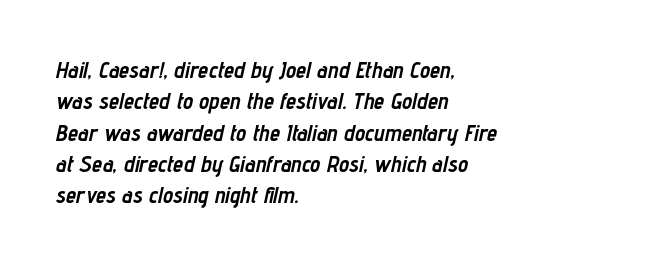
The image shows 23 px bold type, italic (leaning right); set left-aligned, normal line spacing (1.36x), normal letter spacing, not underlined.
